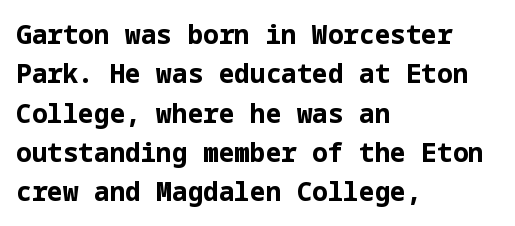
{"italic": "no", "bold": "yes", "underline": "no", "align": "left", "line_spacing": "normal", "line_spacing_ratio": 1.51, "letter_spacing": "normal", "letter_spacing_em": 0.0, "glyph_px": 26}
